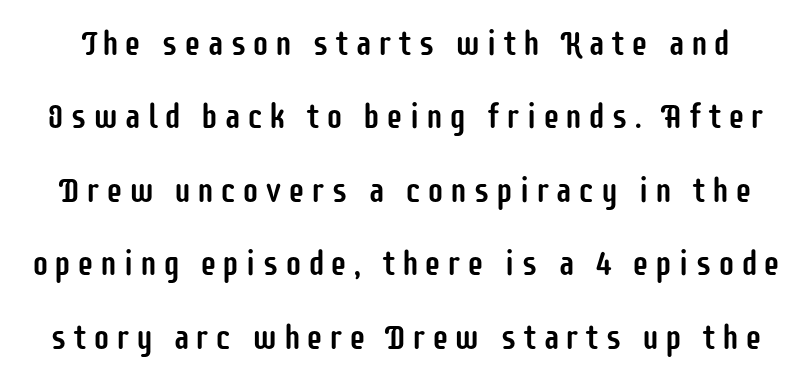
Q: Is the text italic (slanted)? A: No, it is upright.
Q: Is the typeface a serif or a sans-serif typeface? A: Sans-serif.
Q: Is the text underlined? A: No.
Q: Is the spacing between lines tight, normal or loose? A: Loose.
Q: Width (condensed, normal, or wide)? A: Condensed.
Q: Stroke contrast? A: Low.
Q: x-height? A: Large.
Q: Monospaced? A: No.
